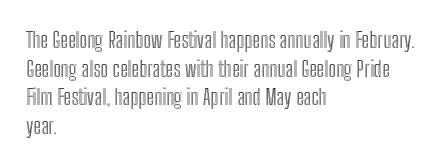
Q: Is the text italic (slanted)? A: No, it is upright.
Q: Is the text underlined? A: No.
Q: How is the paragraph aligned? A: Left-aligned.
Q: Is the spacing between letters normal or unusually wide? A: Normal.
Q: Is the spacing between lines tight, normal or loose? A: Normal.
